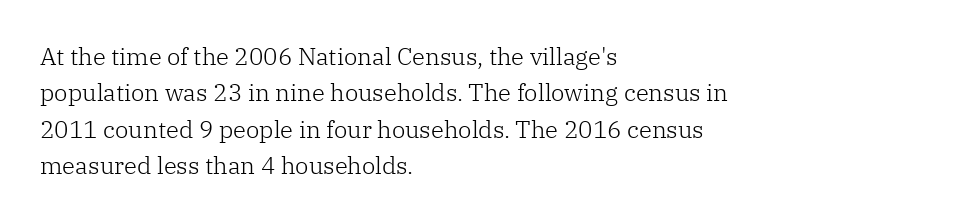
The image shows 24 px text type, upright; set left-aligned, normal line spacing (1.52x), normal letter spacing, not underlined.
